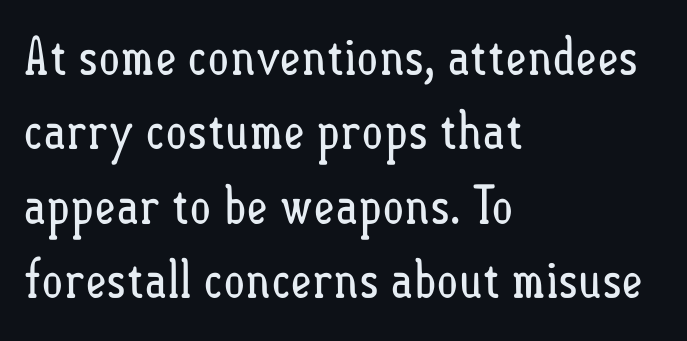
The image shows 52 px regular-weight, condensed type, upright; set left-aligned, normal line spacing (1.43x), normal letter spacing, not underlined; low stroke contrast and a small x-height.
